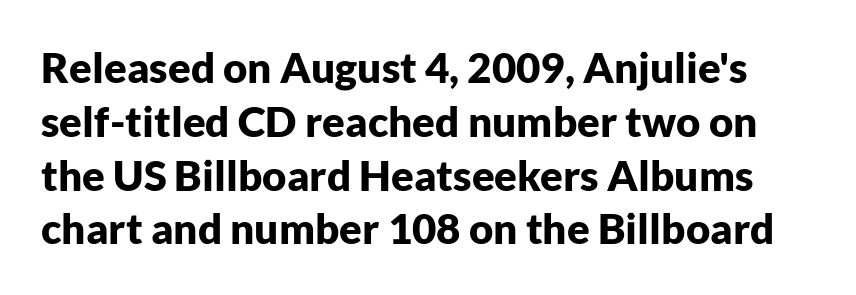
The image shows 42 px bold sans-serif type, upright; set normal line spacing (1.28x), normal letter spacing, not underlined; low stroke contrast and a medium x-height.
